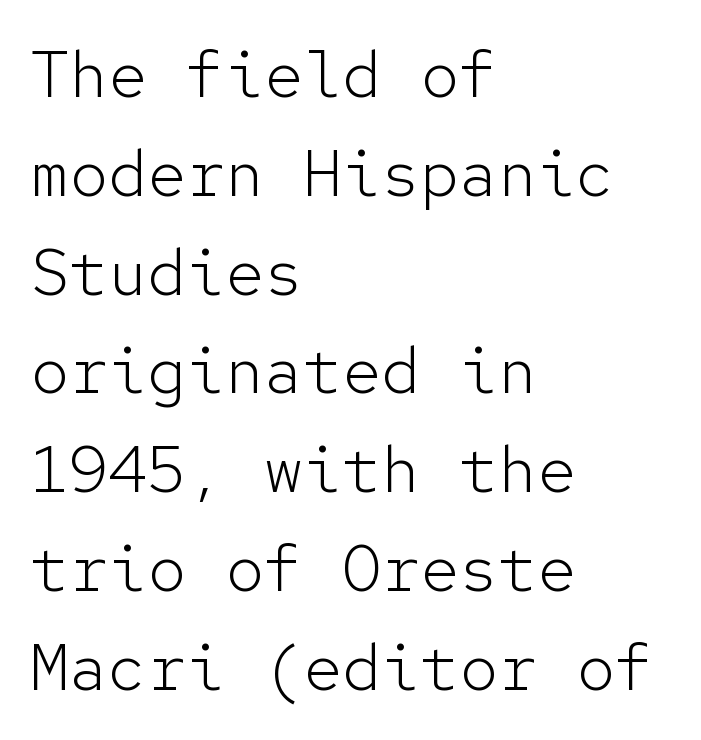
The image shows 65 px light sans-serif type, upright, monospaced; set left-aligned, normal line spacing (1.52x), normal letter spacing, not underlined; low stroke contrast and a medium x-height.
